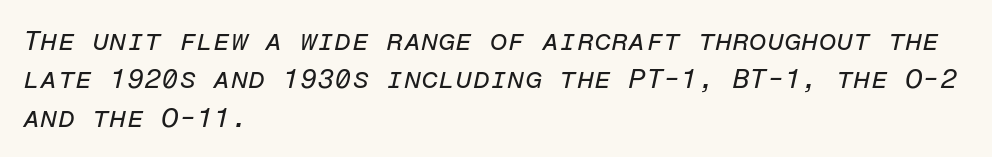
{"italic": "yes", "lean": "right", "slant_degrees": 12, "bold": "no", "weight": "regular", "width": "normal", "stroke_contrast": "low", "x_height": "medium", "monospaced": "yes", "underline": "no", "align": "left", "line_spacing": "normal", "line_spacing_ratio": 1.37, "letter_spacing": "normal", "letter_spacing_em": 0.0, "glyph_px": 28}
